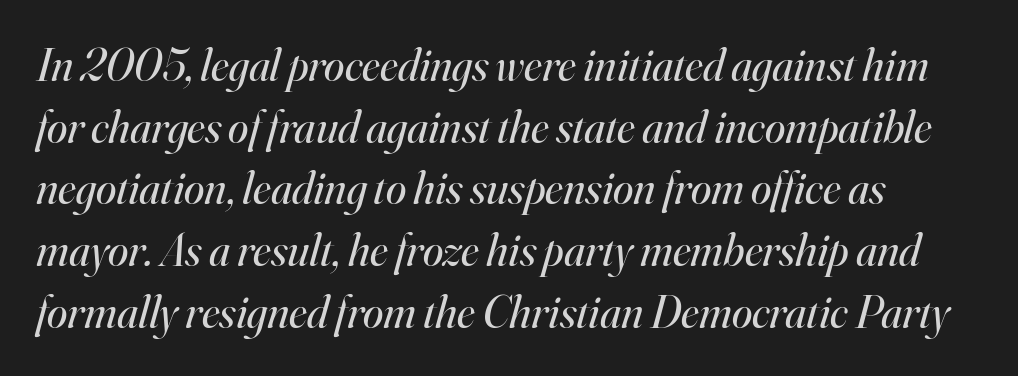
Which margin do the lines hug? The left one — the right edge is uneven. Ink coverage per letter is moderate at most. Reading down the column, the eye jumps a familiar distance to each next line. I'd call this a serif setting — the letters wear small feet.
